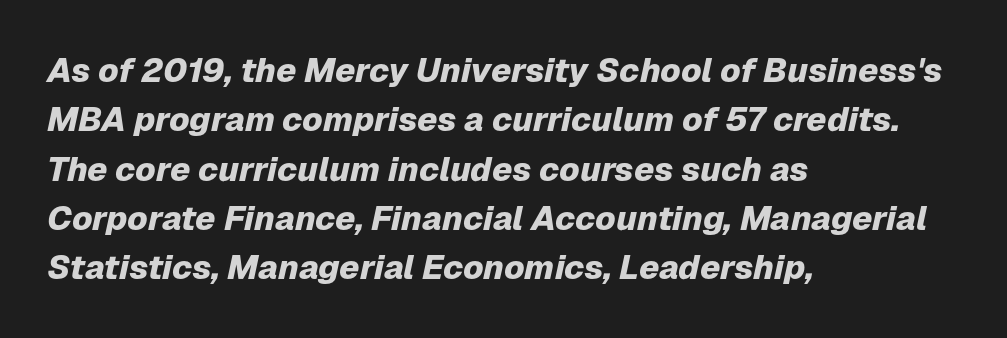
{"italic": "yes", "lean": "right", "slant_degrees": 12, "bold": "yes", "weight": "heavy", "width": "normal", "stroke_contrast": "low", "x_height": "medium", "monospaced": "no", "underline": "no", "align": "left", "line_spacing": "normal", "line_spacing_ratio": 1.45, "letter_spacing": "normal", "letter_spacing_em": 0.0, "glyph_px": 34}
